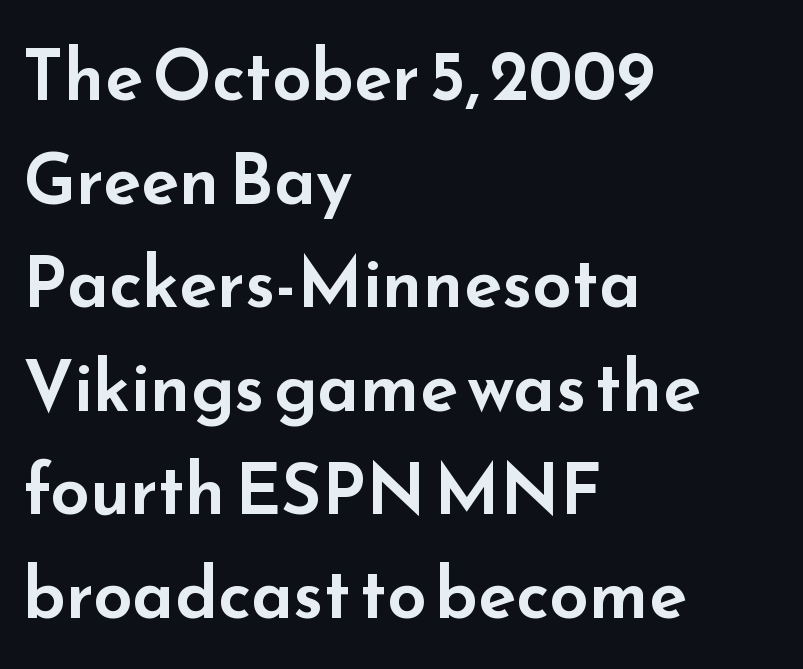
Q: Is the text italic (slanted)? A: No, it is upright.
Q: Is the typeface a serif or a sans-serif typeface? A: Sans-serif.
Q: Is the text underlined? A: No.
Q: How is the paragraph aligned? A: Left-aligned.
Q: Is the spacing between letters normal or unusually wide? A: Normal.
Q: Is the spacing between lines tight, normal or loose? A: Normal.
Q: Width (condensed, normal, or wide)? A: Wide.
Q: Stroke contrast? A: Low.
Q: x-height? A: Small.
Q: Monospaced? A: No.
